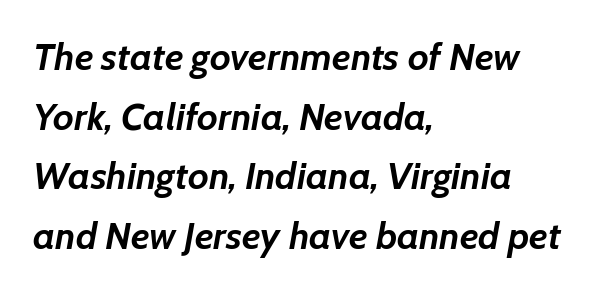
Where is the straight margin? On the left. The letters sit at their default tracking, neither squeezed nor spread. Yep, that's italic — everything's leaning. Only glyphs here, with clear space below each row. Whoever set this chose a conventional vertical rhythm. The letters are bold, with thick, heavy strokes.
